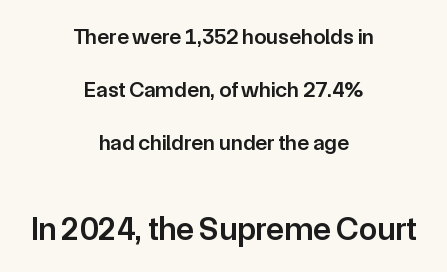
Q: Is the text bold? A: Semi-bold.
Q: Is the text italic (slanted)? A: No, it is upright.
Q: Is the typeface a serif or a sans-serif typeface? A: Sans-serif.
Q: Is the text underlined? A: No.
Q: How is the paragraph aligned? A: Centered.
Q: Is the spacing between letters normal or unusually wide? A: Normal.
Q: Is the spacing between lines tight, normal or loose? A: Loose.
Q: Which block of text is set in a larger size, the first (top) or the second (bottom)? A: The second (bottom) one.
Q: Width (condensed, normal, or wide)? A: Normal.
Q: Stroke contrast? A: Low.
Q: x-height? A: Medium.
Q: Monospaced? A: No.
